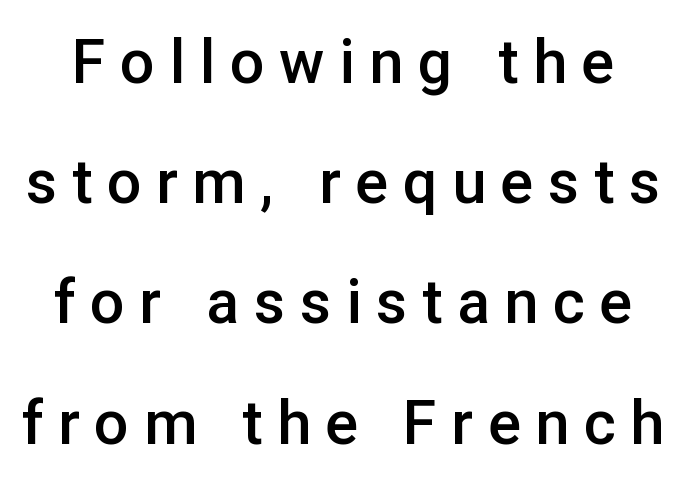
Q: Is the text bold? A: Semi-bold.
Q: Is the text italic (slanted)? A: No, it is upright.
Q: Is the typeface a serif or a sans-serif typeface? A: Sans-serif.
Q: Is the text underlined? A: No.
Q: Is the spacing between letters normal or unusually wide? A: Unusually wide.
Q: Is the spacing between lines tight, normal or loose? A: Loose.
Q: Width (condensed, normal, or wide)? A: Normal.
Q: Stroke contrast? A: Low.
Q: x-height? A: Medium.
Q: Monospaced? A: No.
